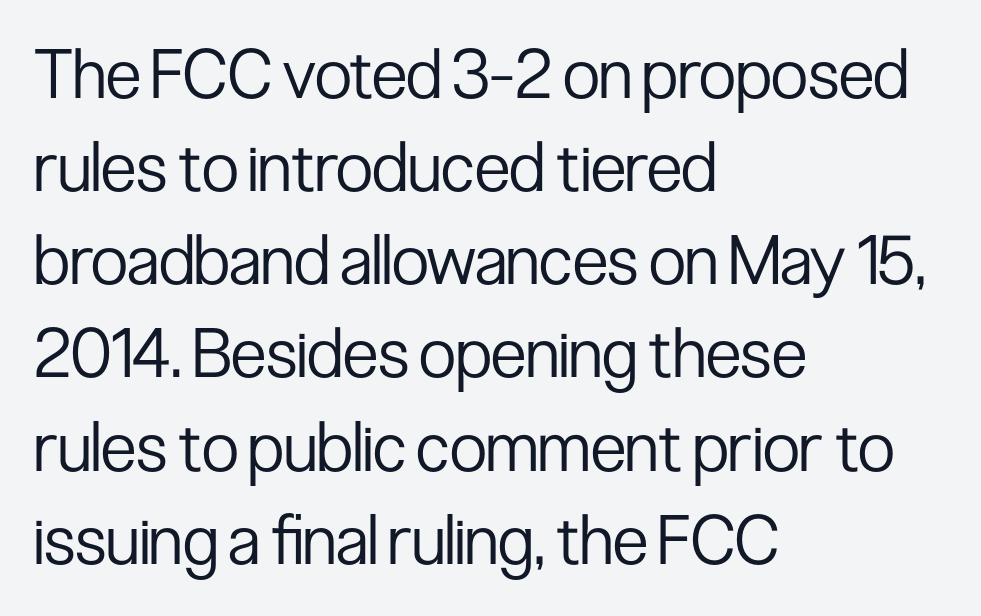
{"serif": "no", "italic": "no", "bold": "no", "weight": "regular", "width": "condensed", "stroke_contrast": "low", "x_height": "medium", "monospaced": "no", "underline": "no", "align": "left", "line_spacing": "normal", "line_spacing_ratio": 1.37, "letter_spacing": "normal", "letter_spacing_em": 0.0, "glyph_px": 68}
